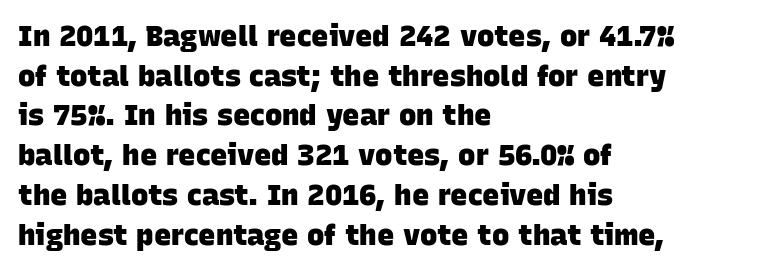
The setting favours the left margin, as ordinary paragraphs usually do. Unmarked baselines from the first word to the last. Thick stems and heavy bowls — unmistakably bold. You could not count columns in this text — the font is proportionally spaced. The typeface chosen for these lines omits serifs.
